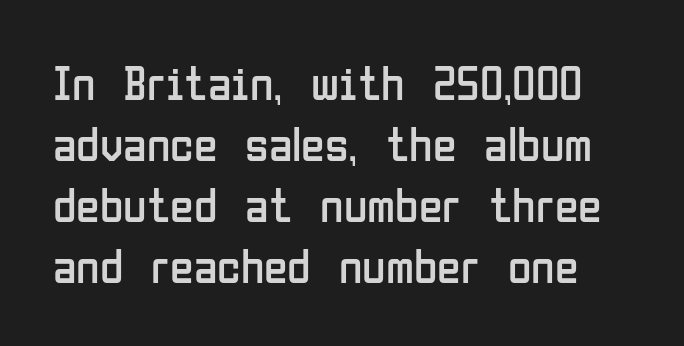
{"serif": "no", "italic": "no", "bold": "no", "weight": "regular", "width": "condensed", "stroke_contrast": "low", "x_height": "medium", "monospaced": "no", "underline": "no", "line_spacing": "normal", "line_spacing_ratio": 1.27, "letter_spacing": "normal", "letter_spacing_em": 0.0, "glyph_px": 48}
